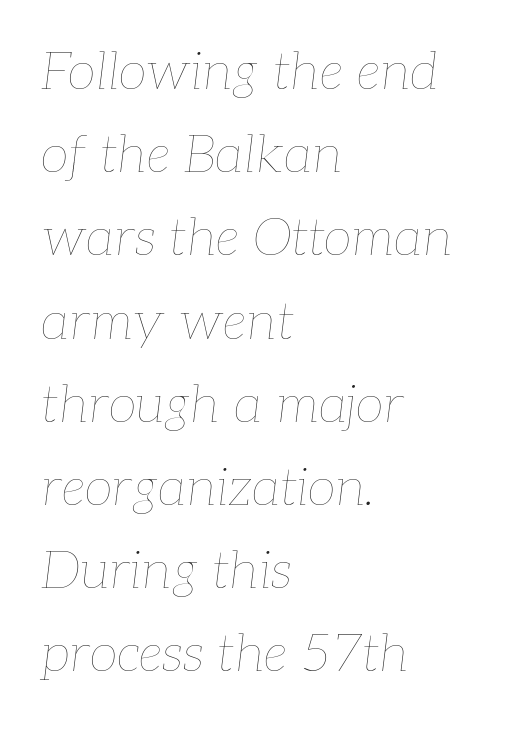
Q: Is the text bold? A: No.
Q: Is the text italic (slanted)? A: Yes, it leans right by about 7 degrees.
Q: Is the text underlined? A: No.
Q: How is the paragraph aligned? A: Left-aligned.
Q: Is the spacing between letters normal or unusually wide? A: Normal.
Q: Is the spacing between lines tight, normal or loose? A: Normal.
Q: Width (condensed, normal, or wide)? A: Normal.
Q: Stroke contrast? A: Low.
Q: x-height? A: Medium.
Q: Monospaced? A: No.
